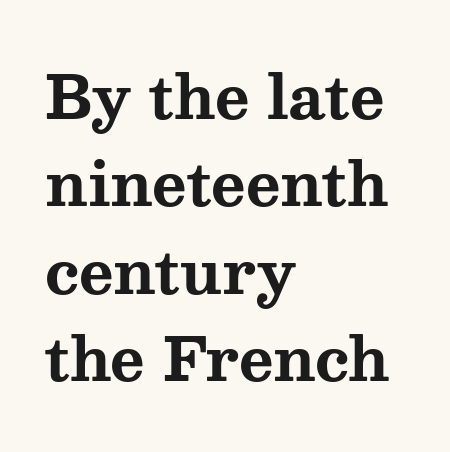
Is the block centered? No — it sits flush against the left margin. The designer went with a serif here, giving each stem small feet. Evenly set lines give the paragraph a standard silhouette. The passage shown is typed in a proportional face where columns would drift. A dark, heavy texture on the line: the type is bold.
